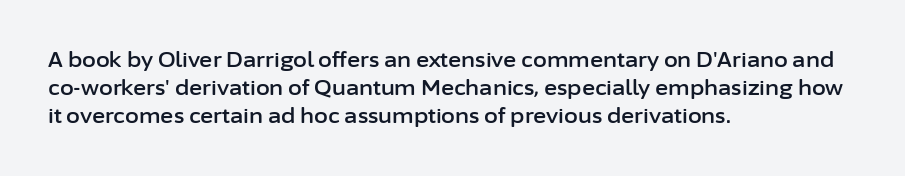
Ordinary non-slanted type is in use. Type without underlining. A typesetter would call this zero additional tracking. Horizontally, the lines are justified to the leading edge only. Honestly, the row spacing looks completely unremarkable.
